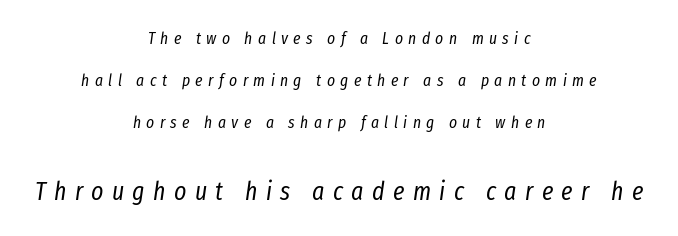
Observe the wide spacing: letters keep a clear distance from each other. Check under the words: just untouched page. A typesetter would mark this as italic. Size contrast runs from small at the top to large at the bottom. Weight: not bold — regular or lighter.
